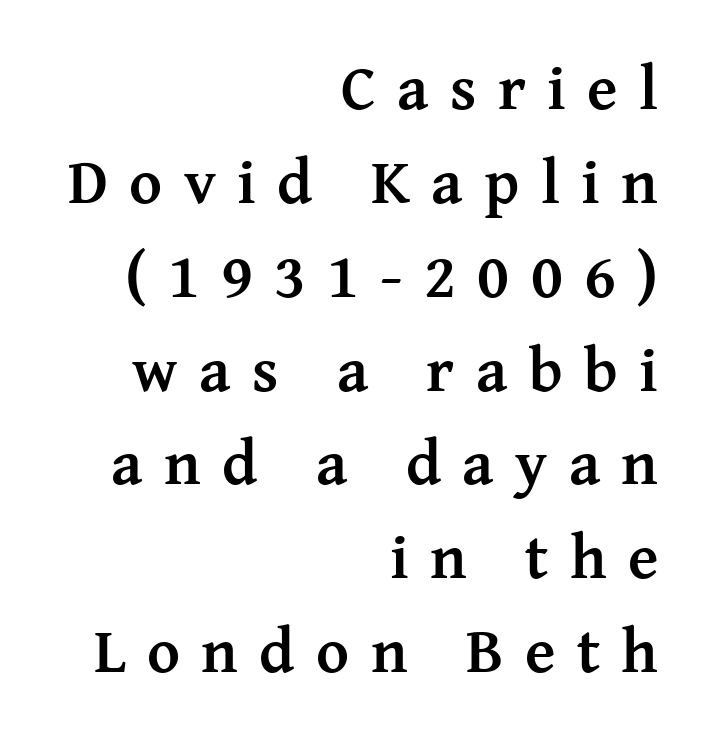
Q: Is the text bold? A: Yes.
Q: Is the text italic (slanted)? A: No, it is upright.
Q: Is the typeface a serif or a sans-serif typeface? A: Serif.
Q: Is the text underlined? A: No.
Q: How is the paragraph aligned? A: Right-aligned.
Q: Is the spacing between letters normal or unusually wide? A: Unusually wide.
Q: Is the spacing between lines tight, normal or loose? A: Normal.
Q: Width (condensed, normal, or wide)? A: Normal.
Q: Stroke contrast? A: Medium.
Q: x-height? A: Medium.
Q: Monospaced? A: No.
